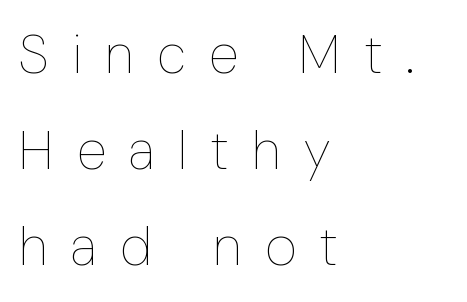
The passage shown is typed in a proportional face where columns would drift. The type is letterspaced generously, with wide tracking. Stroke thickness stays within the range of a standard reading face or lighter. Horizontally, the lines are justified to the leading edge only.
